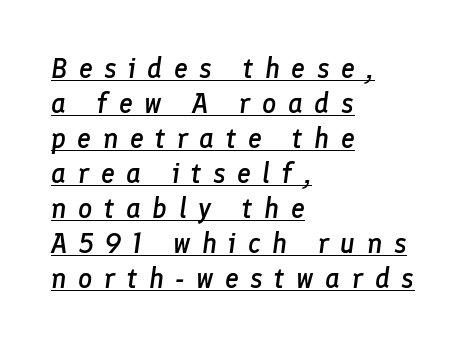
Its strokes are somewhat broadened, the hallmark of semibold type. Compared with undecorated copy, this sample adds a rule below the words. Here the designer chose a conventional face with non-uniform glyph widths. The gaps between neighbouring characters are conspicuously large. The rag falls on the right side of this text block.
